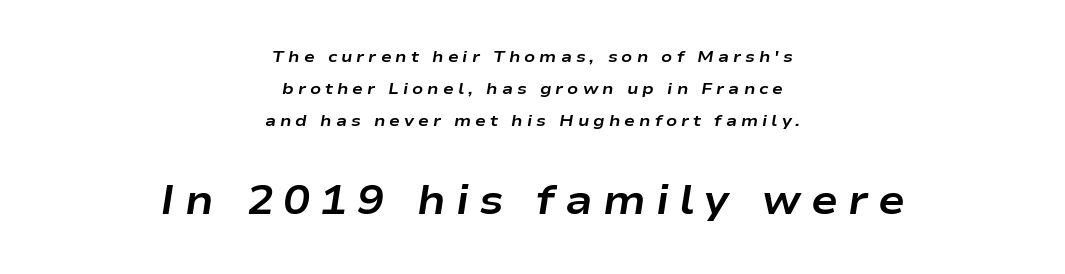
{"italic": "yes", "lean": "right", "slant_degrees": 9, "bold": "yes", "weight": "bold", "width": "wide", "stroke_contrast": "low", "x_height": "medium", "monospaced": "no", "underline": "no", "align": "center", "line_spacing": "loose", "line_spacing_ratio": 2.0, "letter_spacing": "wide", "letter_spacing_em": 0.25, "larger_block": "second", "size_ratio": 2.5, "glyph_px": 40}
